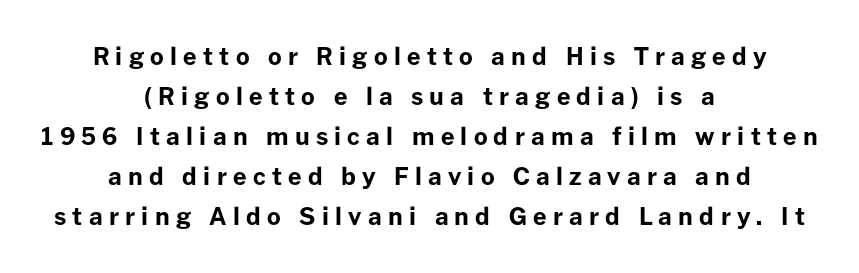
{"italic": "no", "bold": "yes", "underline": "no", "align": "center", "line_spacing": "normal", "line_spacing_ratio": 1.67, "letter_spacing": "wide", "letter_spacing_em": 0.26, "glyph_px": 24}
